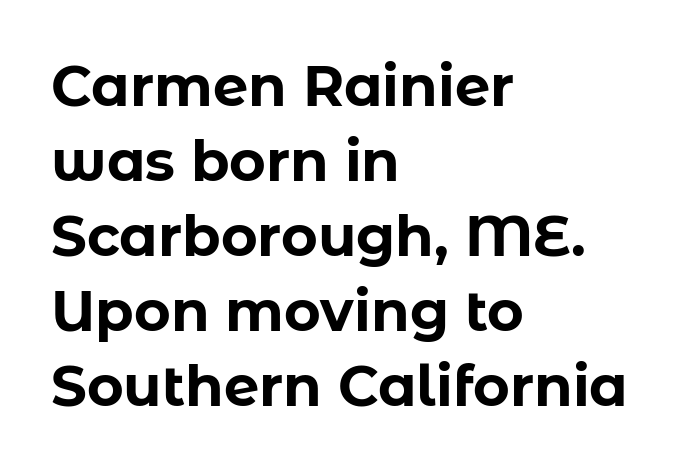
If you measured baseline to baseline, you'd find a middling distance. Standard letterfit; no display-style spreading of the glyphs. Beneath every word, the page is bare. Note: no serifs on the glyphs.
